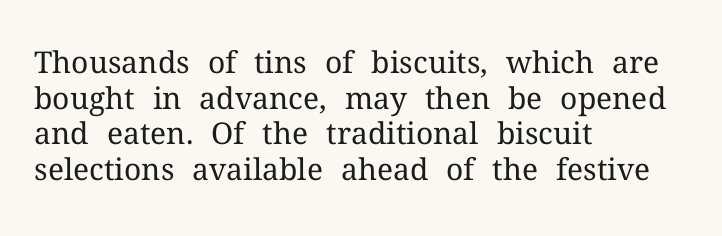
The rendering keeps characters at their native spacing. Unbolded letterforms with no extra heft. Vertical strokes here are truly vertical. Line starts are locked; line ends wander.
